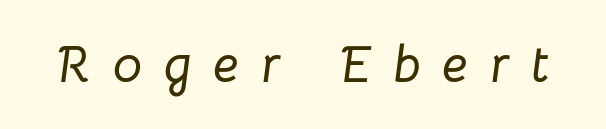
{"italic": "yes", "lean": "right", "slant_degrees": 8, "width": "normal", "stroke_contrast": "low", "x_height": "medium", "monospaced": "no", "underline": "no", "letter_spacing": "wide", "letter_spacing_em": 0.42, "glyph_px": 52}
